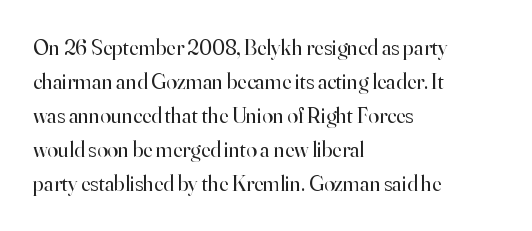
The image shows 22 px text type, upright; set left-aligned, normal line spacing (1.55x), normal letter spacing, not underlined.
